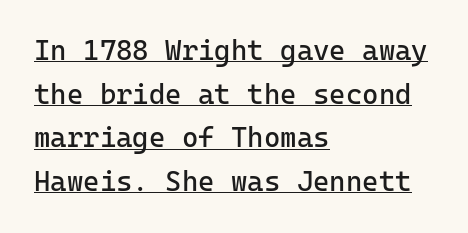
Think of a typewriter: that constant character pitch is what you see here. This sample carries an underscore along the baseline area. Note: no serifs on the glyphs. You can tell it's not italic because the verticals are truly vertical.
